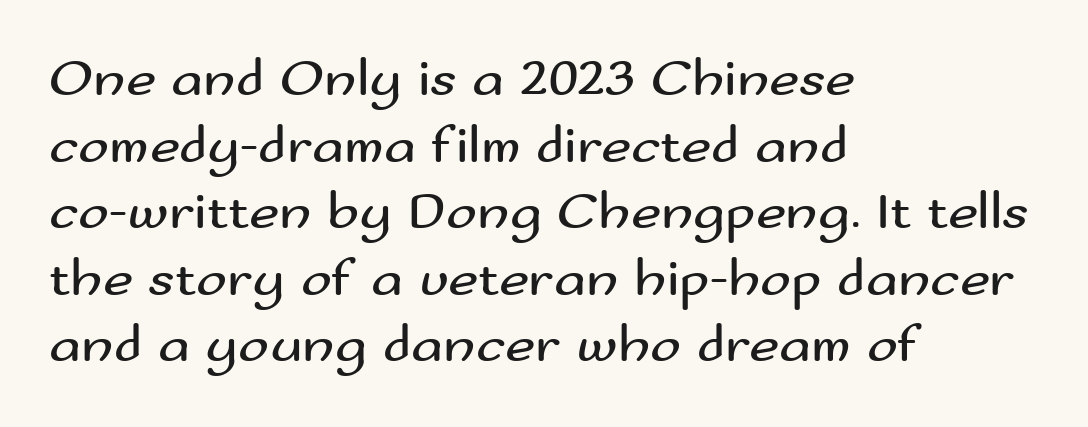
{"serif": "no", "italic": "no", "bold": "no", "weight": "regular", "width": "wide", "stroke_contrast": "medium", "x_height": "small", "monospaced": "no", "underline": "no", "align": "left", "line_spacing": "normal", "line_spacing_ratio": 1.28, "letter_spacing": "normal", "letter_spacing_em": 0.0, "glyph_px": 52}
